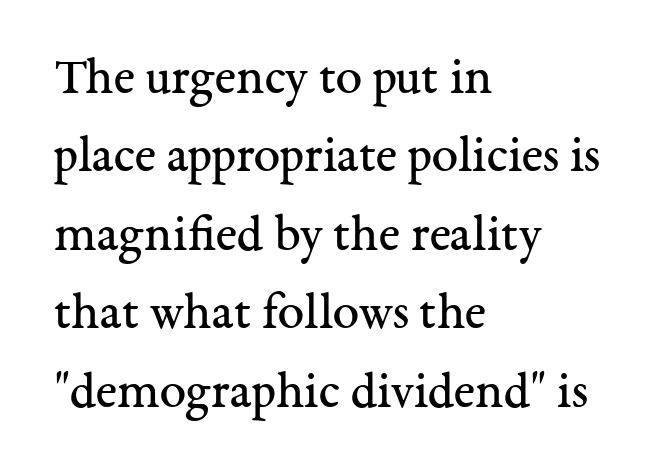
Q: Is the text bold? A: No.
Q: Is the text italic (slanted)? A: No, it is upright.
Q: Is the typeface a serif or a sans-serif typeface? A: Serif.
Q: Is the text underlined? A: No.
Q: How is the paragraph aligned? A: Left-aligned.
Q: Is the spacing between letters normal or unusually wide? A: Normal.
Q: Is the spacing between lines tight, normal or loose? A: Normal.
Q: Width (condensed, normal, or wide)? A: Normal.
Q: Stroke contrast? A: Medium.
Q: x-height? A: Medium.
Q: Monospaced? A: No.
